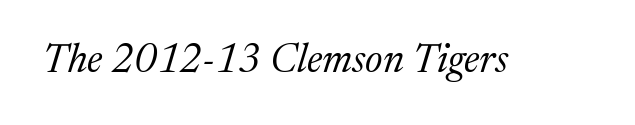
Yep, that's italic — everything's leaning. Has an underline been added? It has not. Weight: in the light-to-regular range. Note the varied advance widths — an 'i' is clearly narrower than an 'm'. The font family rendered here belongs to the serif group.
